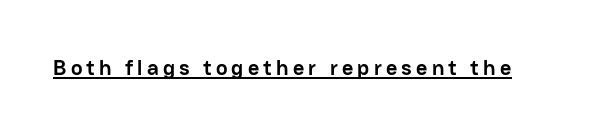
Heft: maximum for text — a bold. The rendering uses the underline text-decoration. Do the letters lean? They stand straight.
